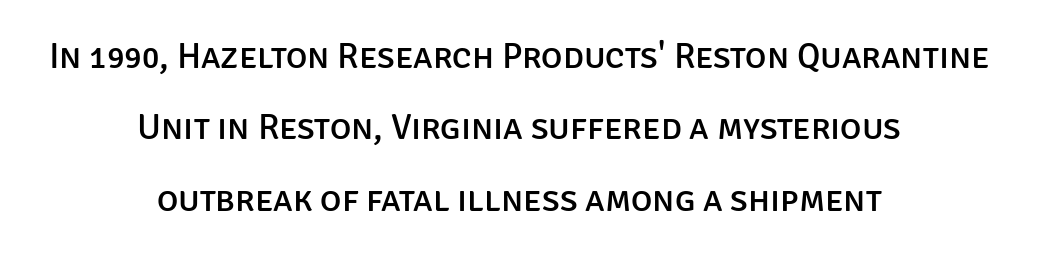
Descenders hang freely into open space. The face used here is a sans, in the tradition of grotesques and geometrics. Standard letterfit; no display-style spreading of the glyphs. Unlike italic type, these characters show no tilt at all.
